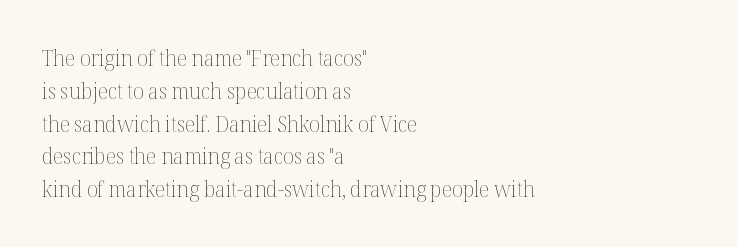
Descender tails drop into unmarked territory. Vertically, the passage feels balanced, rows spaced as you'd expect. The typesetter chose a ragged-right arrangement here. The typography opts for an upright posture over an oblique one. The rendering keeps characters at their native spacing. Stroke mass is kept to a normal reading level or below.
